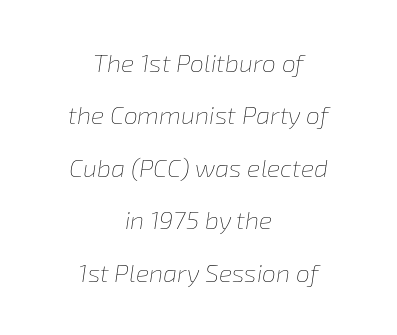
{"italic": "yes", "lean": "right", "slant_degrees": 8, "bold": "no", "underline": "no", "align": "center", "line_spacing": "loose", "line_spacing_ratio": 2.1, "letter_spacing": "normal", "letter_spacing_em": 0.0, "glyph_px": 25}
